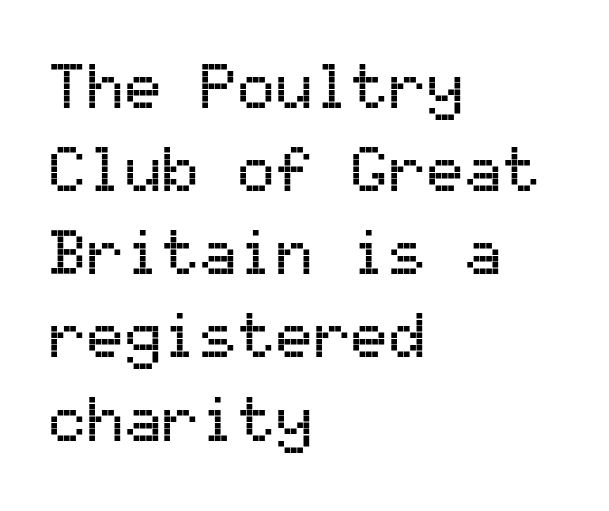
No word sits above an underline. Note: no serifs on the glyphs. Think of a typewriter: that constant character pitch is what you see here. In terms of letterspacing, this is plain default setting.
